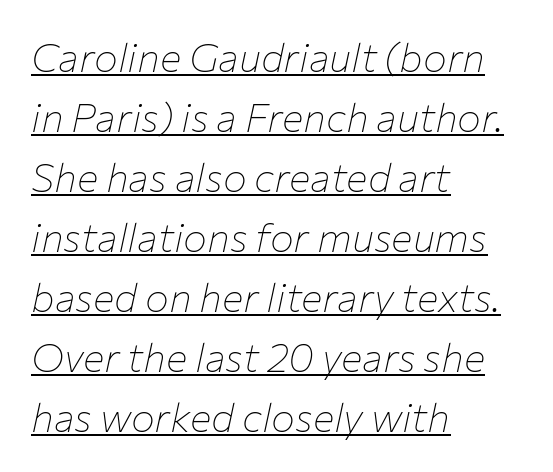
The image shows 40 px thin type, italic (leaning right); set left-aligned, normal line spacing (1.5x), normal letter spacing, underlined; low stroke contrast and a medium x-height.
